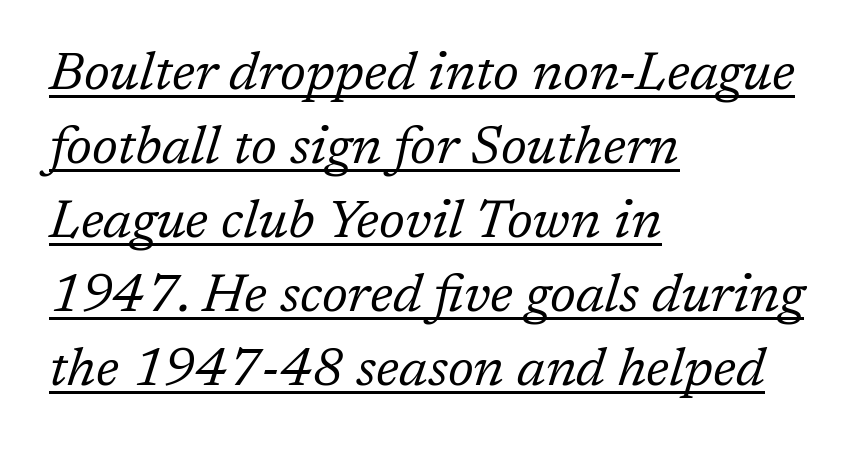
{"serif": "yes", "italic": "yes", "lean": "right", "slant_degrees": 17, "bold": "no", "weight": "regular", "width": "normal", "stroke_contrast": "low", "x_height": "medium", "monospaced": "no", "underline": "yes", "align": "left", "line_spacing": "normal", "line_spacing_ratio": 1.37, "letter_spacing": "normal", "letter_spacing_em": 0.0, "glyph_px": 54}
